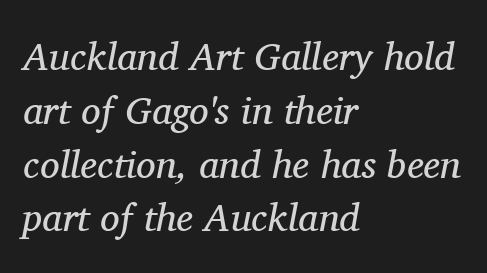
{"serif": "yes", "italic": "yes", "lean": "right", "slant_degrees": 11, "bold": "no", "weight": "regular", "width": "normal", "stroke_contrast": "medium", "x_height": "medium", "monospaced": "no", "underline": "no", "align": "left", "line_spacing": "normal", "line_spacing_ratio": 1.38, "letter_spacing": "normal", "letter_spacing_em": 0.0, "glyph_px": 39}
